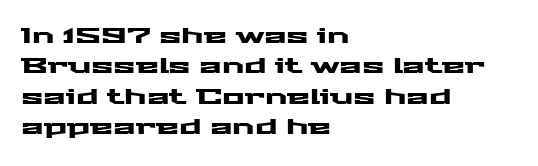
Q: Is the text italic (slanted)? A: No, it is upright.
Q: Is the text underlined? A: No.
Q: How is the paragraph aligned? A: Left-aligned.
Q: Is the spacing between letters normal or unusually wide? A: Normal.
Q: Is the spacing between lines tight, normal or loose? A: Normal.
